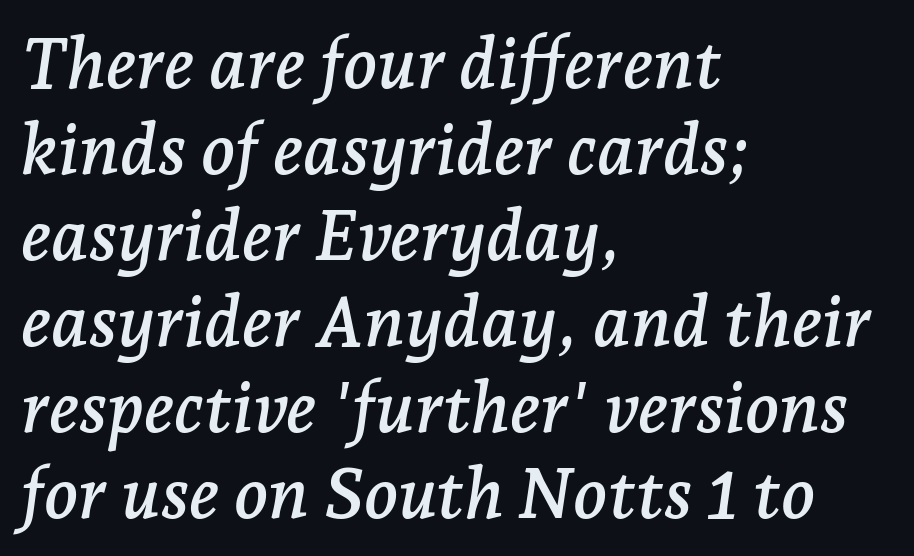
Q: Is the text italic (slanted)? A: Yes, it leans right by about 7 degrees.
Q: Is the typeface a serif or a sans-serif typeface? A: Serif.
Q: Is the text underlined? A: No.
Q: How is the paragraph aligned? A: Left-aligned.
Q: Is the spacing between letters normal or unusually wide? A: Normal.
Q: Width (condensed, normal, or wide)? A: Normal.
Q: Stroke contrast? A: Low.
Q: x-height? A: Medium.
Q: Monospaced? A: No.
